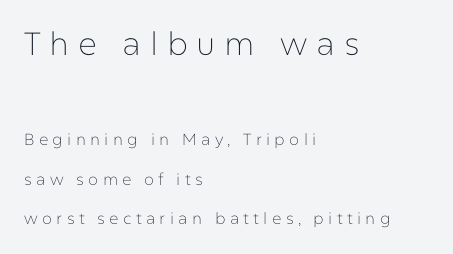
{"serif": "no", "italic": "no", "bold": "no", "weight": "thin", "width": "normal", "stroke_contrast": "low", "x_height": "medium", "monospaced": "no", "underline": "no", "align": "left", "line_spacing": "loose", "line_spacing_ratio": 2.48, "letter_spacing": "wide", "letter_spacing_em": 0.27, "larger_block": "first", "size_ratio": 2.0, "glyph_px": 32}
